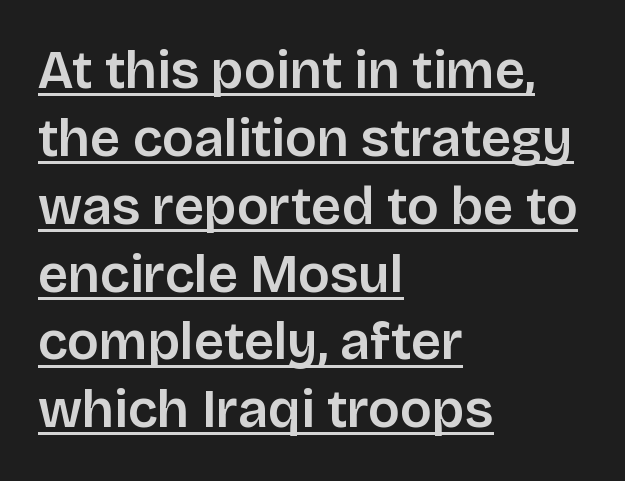
{"serif": "no", "italic": "no", "bold": "semi", "weight": "semibold", "width": "normal", "stroke_contrast": "low", "x_height": "large", "monospaced": "no", "underline": "yes", "align": "left", "line_spacing": "normal", "line_spacing_ratio": 1.28, "letter_spacing": "normal", "letter_spacing_em": 0.0, "glyph_px": 53}
